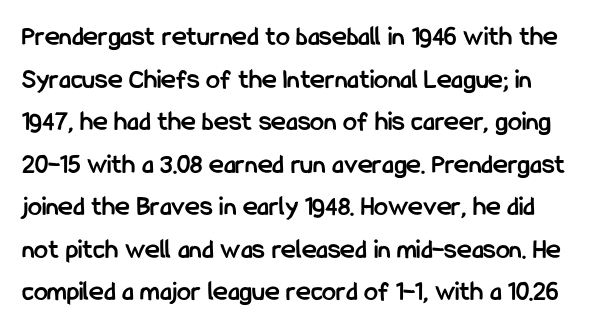
{"serif": "no", "italic": "no", "bold": "yes", "weight": "semibold", "width": "condensed", "stroke_contrast": "low", "x_height": "medium", "monospaced": "no", "underline": "no", "line_spacing": "normal", "line_spacing_ratio": 1.52, "letter_spacing": "normal", "letter_spacing_em": 0.0, "glyph_px": 28}
